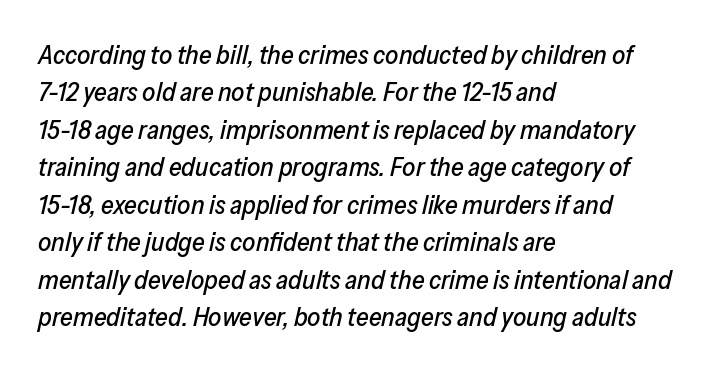
{"italic": "yes", "lean": "right", "slant_degrees": 13, "underline": "no", "align": "left", "line_spacing": "normal", "line_spacing_ratio": 1.44, "letter_spacing": "normal", "letter_spacing_em": 0.0, "glyph_px": 26}
